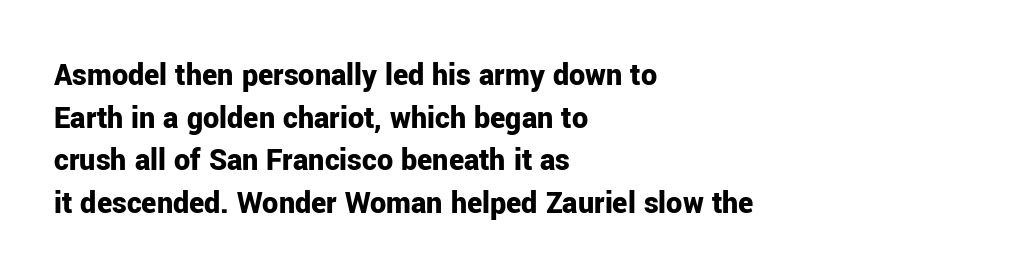
Notice how thick the strokes are: this is what a full bold looks like. Nope, no serifs anywhere on these letters. The typesetter chose a ragged-right arrangement here. Regarding leading, the lines here are spaced in the standard way. Students, note that the glyphs here touch the page at normal intervals.
